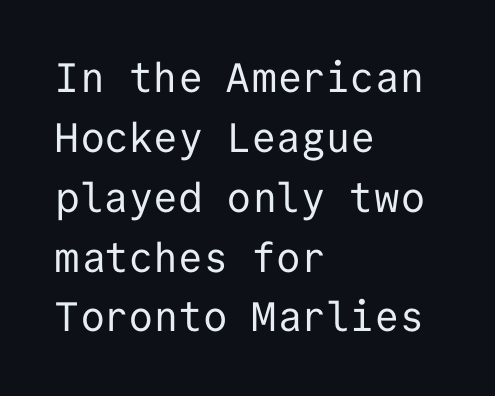
The letters march in equal steps, a hallmark of fixed-pitch type. Alignment: flush left. The specimen reads as upright at a glance. The gap between lines stays unmarked. A light-to-regular cut is what we see here.
